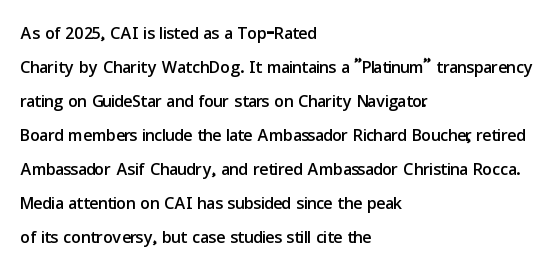
Each word holds together tightly as a unit, with standard inter-letter gaps. Horizontally, the lines are justified to the leading edge only. Check the space under the baseline: it is left empty. Leading matches the norm, producing a regular column.
